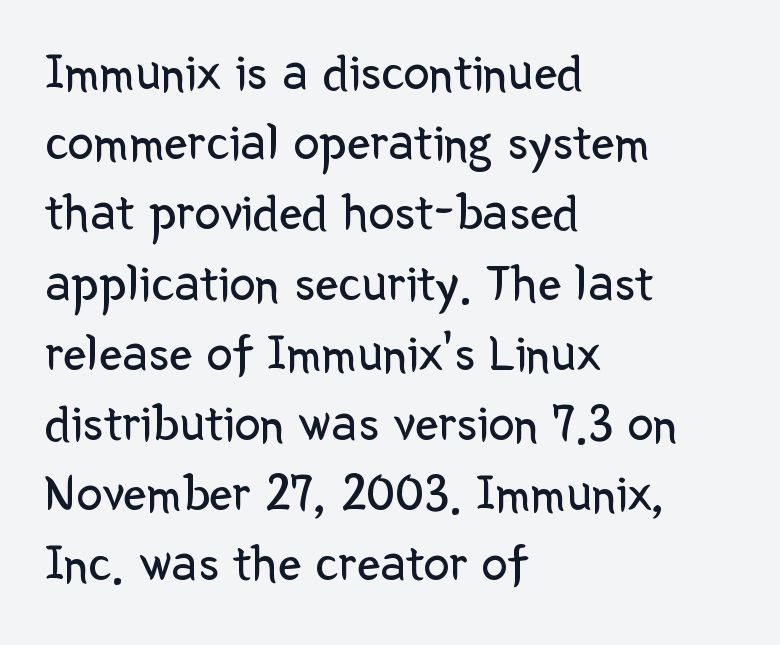
The image shows 52 px regular-weight sans-serif type, upright; set left-aligned, normal line spacing (1.35x), normal letter spacing, not underlined; low stroke contrast and a medium x-height.
